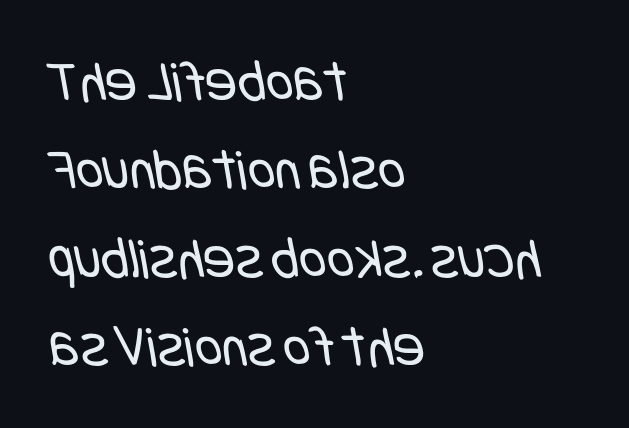
Each new line begins a customary step beneath the previous one. These glyphs show unthickened strokes, regular width or finer. Are there feet on the stems? There aren't — it's a sans. Is the letter spacing exaggerated? No — it looks like the ordinary default.
